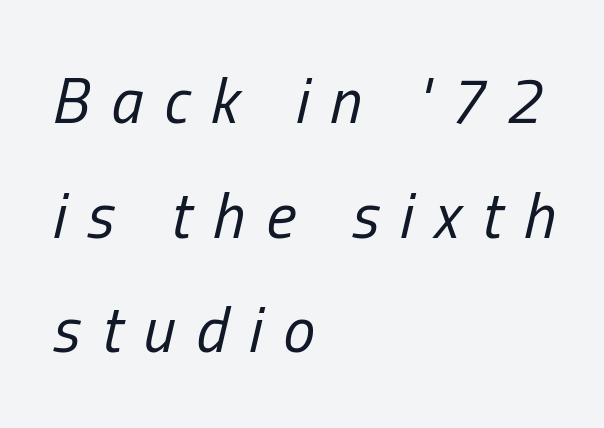
The strokes carry an ordinary text weight at most. Each line starts at the same left margin while the right side varies. Think of a printed novel: that variable character pitch is what you see here. You could only call the tracking loose — the letters float apart.
